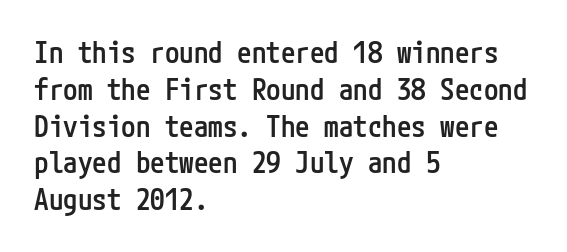
{"serif": "no", "italic": "no", "bold": "semi", "weight": "semibold", "width": "condensed", "stroke_contrast": "low", "x_height": "medium", "underline": "no", "align": "left", "line_spacing": "normal", "line_spacing_ratio": 1.27, "letter_spacing": "normal", "letter_spacing_em": 0.0, "glyph_px": 29}
